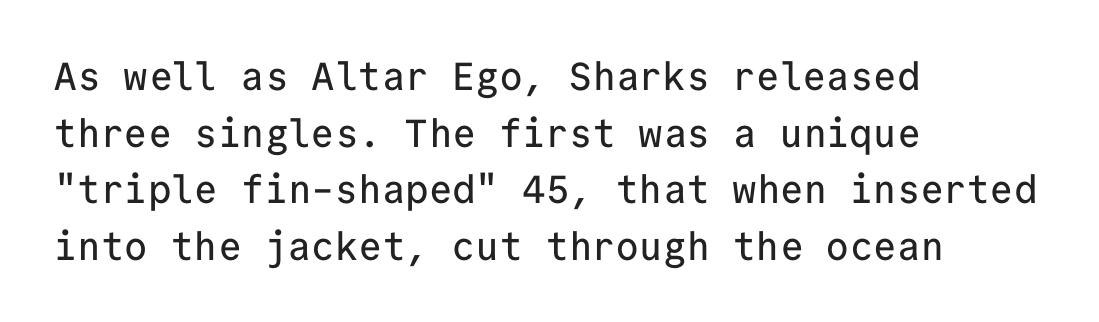
{"serif": "no", "italic": "no", "width": "normal", "stroke_contrast": "low", "x_height": "medium", "monospaced": "yes", "underline": "no", "align": "left", "line_spacing": "normal", "line_spacing_ratio": 1.45, "letter_spacing": "normal", "letter_spacing_em": 0.0, "glyph_px": 39}
